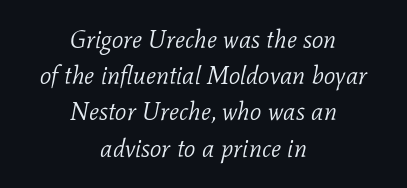
{"italic": "yes", "lean": "right", "slant_degrees": 11, "bold": "no", "underline": "no", "align": "center", "line_spacing": "normal", "line_spacing_ratio": 1.45, "letter_spacing": "normal", "letter_spacing_em": 0.0, "glyph_px": 25}
